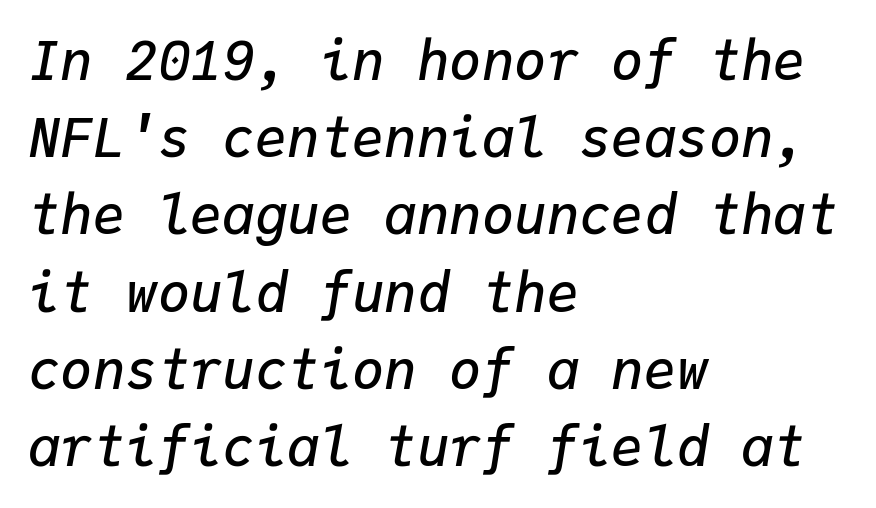
{"italic": "yes", "lean": "right", "slant_degrees": 9, "bold": "semi", "weight": "semibold", "width": "normal", "stroke_contrast": "low", "x_height": "medium", "monospaced": "yes", "underline": "no", "align": "left", "line_spacing": "normal", "line_spacing_ratio": 1.43, "letter_spacing": "normal", "letter_spacing_em": 0.0, "glyph_px": 54}
